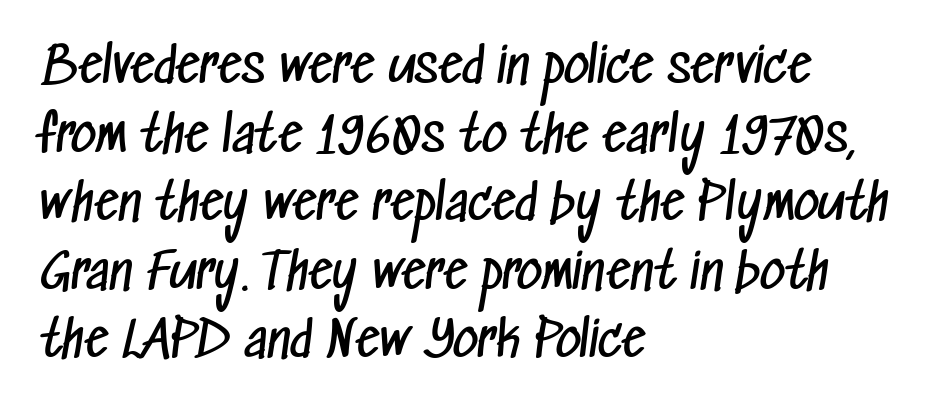
{"serif": "no", "bold": "no", "weight": "regular", "width": "condensed", "stroke_contrast": "low", "x_height": "medium", "monospaced": "no", "underline": "no", "align": "left", "line_spacing": "normal", "line_spacing_ratio": 1.4, "letter_spacing": "normal", "letter_spacing_em": 0.0, "glyph_px": 49}
